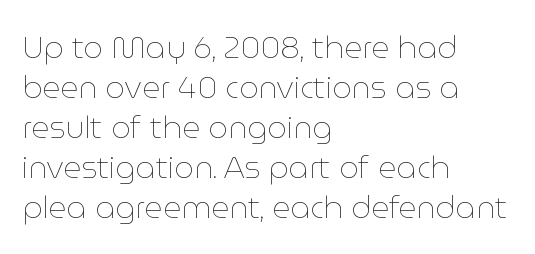
Is the stroke heavy? The answer is a plain regular-or-lighter. The typography opts for an upright posture over an oblique one. One-word summary of the alignment: left. Do the characters align in a grid? No, the font is proportional. Each row of text sits above clean, open space. Inter-character spacing is left at the font's built-in metrics.
